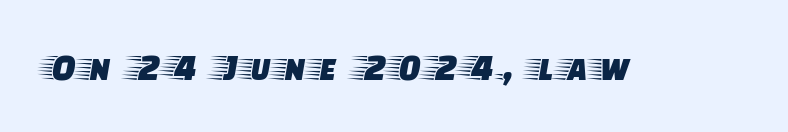
{"serif": "yes", "width": "wide", "stroke_contrast": "low", "x_height": "large", "monospaced": "no", "underline": "no", "glyph_px": 38}
